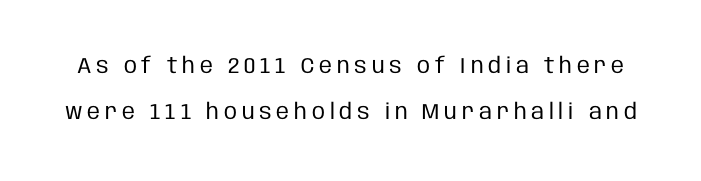
The image shows 22 px text type, upright; set loose line spacing (2.11x), unusually wide letter spacing (+0.22 em), not underlined.
